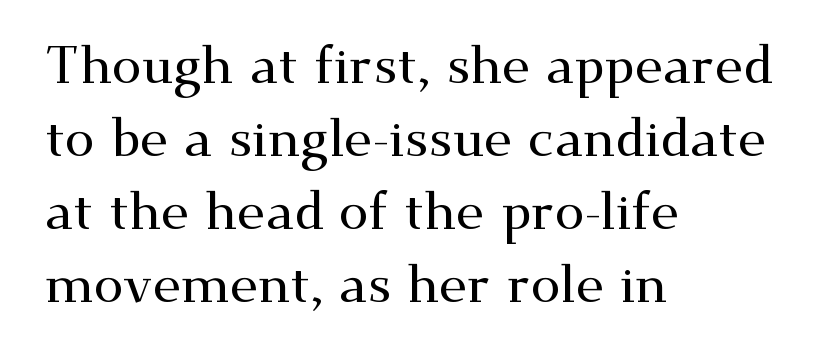
Q: Is the text italic (slanted)? A: No, it is upright.
Q: Is the typeface a serif or a sans-serif typeface? A: Serif.
Q: Is the text underlined? A: No.
Q: How is the paragraph aligned? A: Left-aligned.
Q: Is the spacing between letters normal or unusually wide? A: Normal.
Q: Is the spacing between lines tight, normal or loose? A: Normal.
Q: Width (condensed, normal, or wide)? A: Wide.
Q: Stroke contrast? A: Medium.
Q: x-height? A: Small.
Q: Monospaced? A: No.
